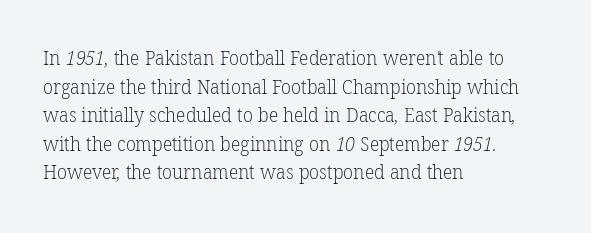
Q: Is the text bold? A: No.
Q: Is the text underlined? A: No.
Q: How is the paragraph aligned? A: Left-aligned.
Q: Is the spacing between letters normal or unusually wide? A: Normal.
Q: Is the spacing between lines tight, normal or loose? A: Normal.
